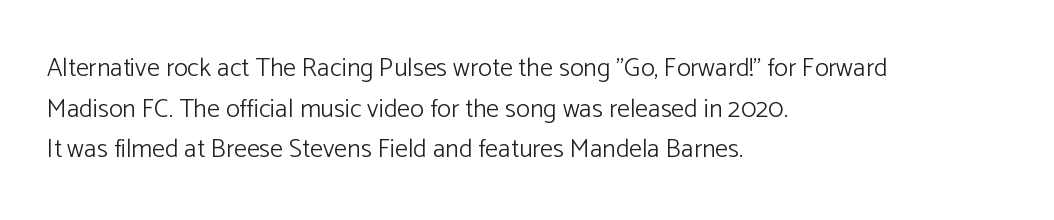
{"italic": "no", "bold": "no", "underline": "no", "align": "left", "line_spacing": "normal", "line_spacing_ratio": 1.56, "letter_spacing": "normal", "letter_spacing_em": 0.0, "glyph_px": 26}
